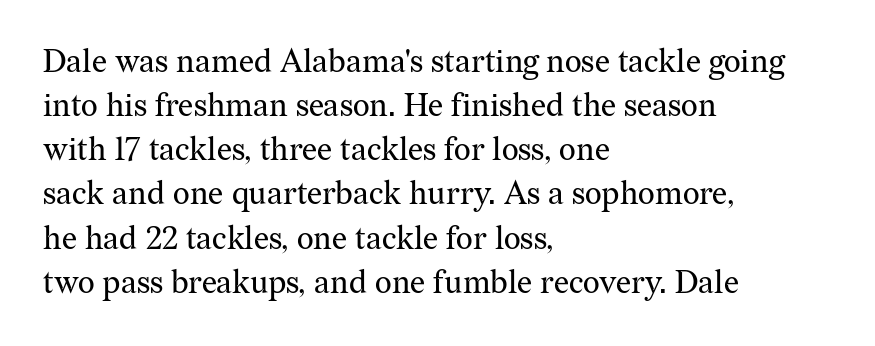
The image shows 32 px regular-weight serif type, upright; set left-aligned, normal line spacing (1.38x), normal letter spacing, not underlined; medium stroke contrast and a medium x-height.
